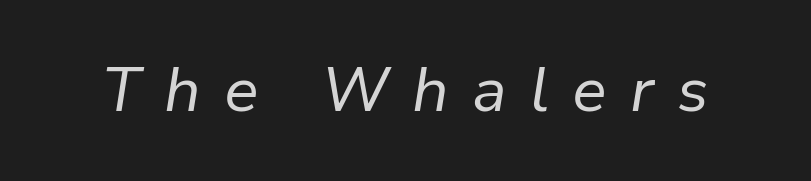
Spacing verdict: proportional, widths tailored to each character. Weight: regular or lighter. Tall strokes in this sample are angled rather than plumb. This rendering features lettering with no underline.
